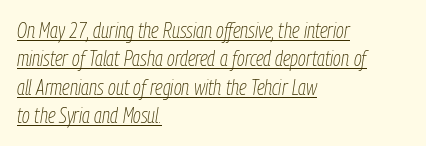
Q: Is the text bold? A: No.
Q: Is the text italic (slanted)? A: Yes, it leans right by about 9 degrees.
Q: Is the text underlined? A: Yes.
Q: How is the paragraph aligned? A: Left-aligned.
Q: Is the spacing between letters normal or unusually wide? A: Normal.
Q: Is the spacing between lines tight, normal or loose? A: Normal.
